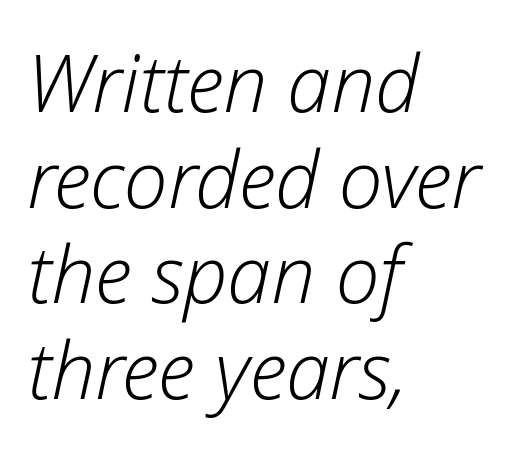
The image shows 79 px light type, italic (leaning right); set left-aligned, line spacing 1.21x, normal letter spacing, not underlined; low stroke contrast and a medium x-height.
